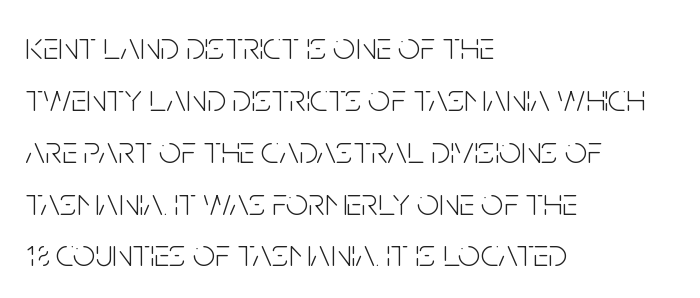
{"serif": "no", "italic": "no", "bold": "no", "weight": "light", "width": "condensed", "stroke_contrast": "low", "x_height": "large", "monospaced": "no", "underline": "no", "align": "left", "line_spacing": "normal", "line_spacing_ratio": 1.33, "letter_spacing": "normal", "letter_spacing_em": 0.0, "glyph_px": 39}
